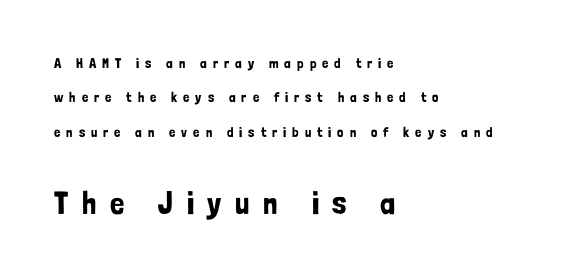
Note the varied advance widths — an 'i' is clearly narrower than an 'm'. Observe the absence of serifs on each vertical stroke in this sample. Between one letter and the next there's a generous, obvious gap. Layout note: lines flush left. Rows of type keep a wide berth in the vertical direction.
